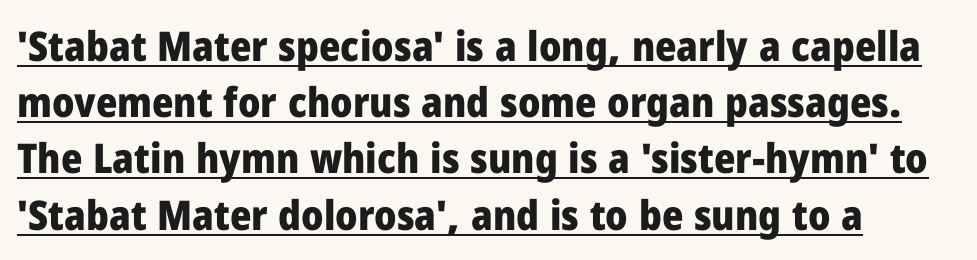
Q: Is the text bold? A: Yes.
Q: Is the text italic (slanted)? A: No, it is upright.
Q: Is the typeface a serif or a sans-serif typeface? A: Sans-serif.
Q: Is the text underlined? A: Yes.
Q: How is the paragraph aligned? A: Left-aligned.
Q: Is the spacing between letters normal or unusually wide? A: Normal.
Q: Is the spacing between lines tight, normal or loose? A: Normal.
Q: Width (condensed, normal, or wide)? A: Normal.
Q: Stroke contrast? A: Low.
Q: x-height? A: Medium.
Q: Monospaced? A: No.
